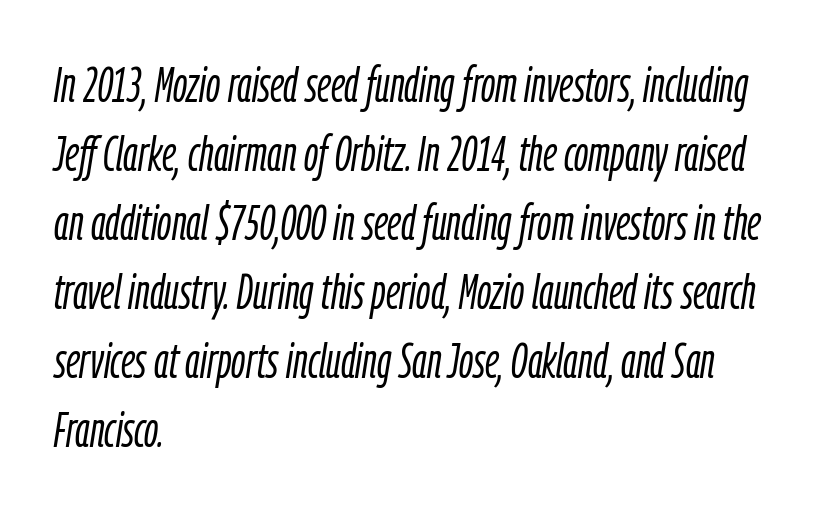
Q: Is the text bold? A: No.
Q: Is the text italic (slanted)? A: Yes, it leans right by about 9 degrees.
Q: Is the text underlined? A: No.
Q: How is the paragraph aligned? A: Left-aligned.
Q: Is the spacing between letters normal or unusually wide? A: Normal.
Q: Is the spacing between lines tight, normal or loose? A: Normal.
Q: Width (condensed, normal, or wide)? A: Condensed.
Q: Stroke contrast? A: Low.
Q: x-height? A: Medium.
Q: Monospaced? A: No.
